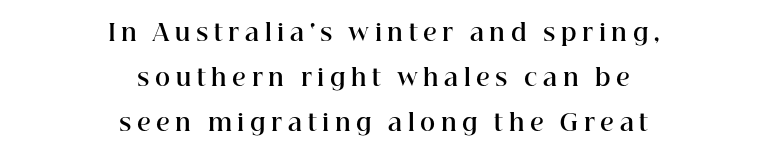
{"italic": "no", "bold": "yes", "underline": "no", "align": "center", "line_spacing": "loose", "line_spacing_ratio": 1.96, "letter_spacing": "wide", "letter_spacing_em": 0.24, "glyph_px": 23}
